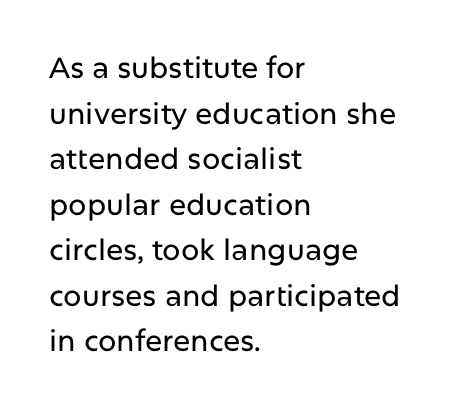
This sample keeps an unexceptional amount of space between lines. Posture: vertical. Looks like regular typesetting: each glyph gets only the width it needs. Descenders are the only things crossing below the line.
